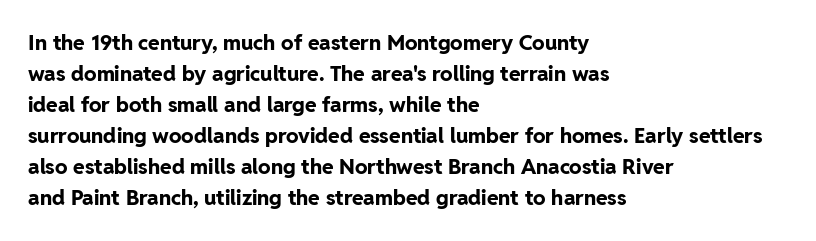
{"italic": "no", "bold": "yes", "underline": "no", "align": "left", "line_spacing": "normal", "line_spacing_ratio": 1.48, "letter_spacing": "normal", "letter_spacing_em": 0.0, "glyph_px": 21}
